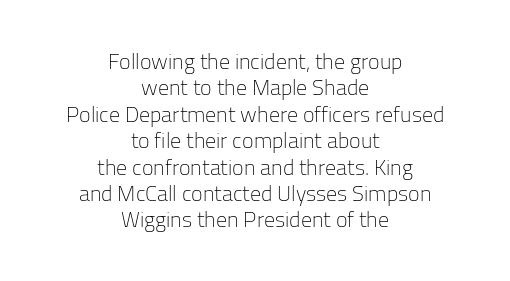
{"italic": "no", "bold": "no", "underline": "no", "align": "center", "line_spacing_ratio": 1.2, "letter_spacing": "normal", "letter_spacing_em": 0.0, "glyph_px": 22}
